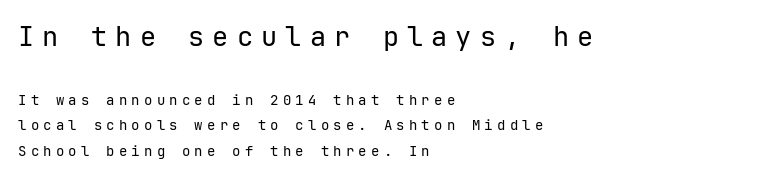
Q: Is the text bold? A: No.
Q: Is the text italic (slanted)? A: No, it is upright.
Q: Is the text underlined? A: No.
Q: How is the paragraph aligned? A: Left-aligned.
Q: Is the spacing between letters normal or unusually wide? A: Unusually wide.
Q: Which block of text is set in a larger size, the first (top) or the second (bottom)? A: The first (top) one.
